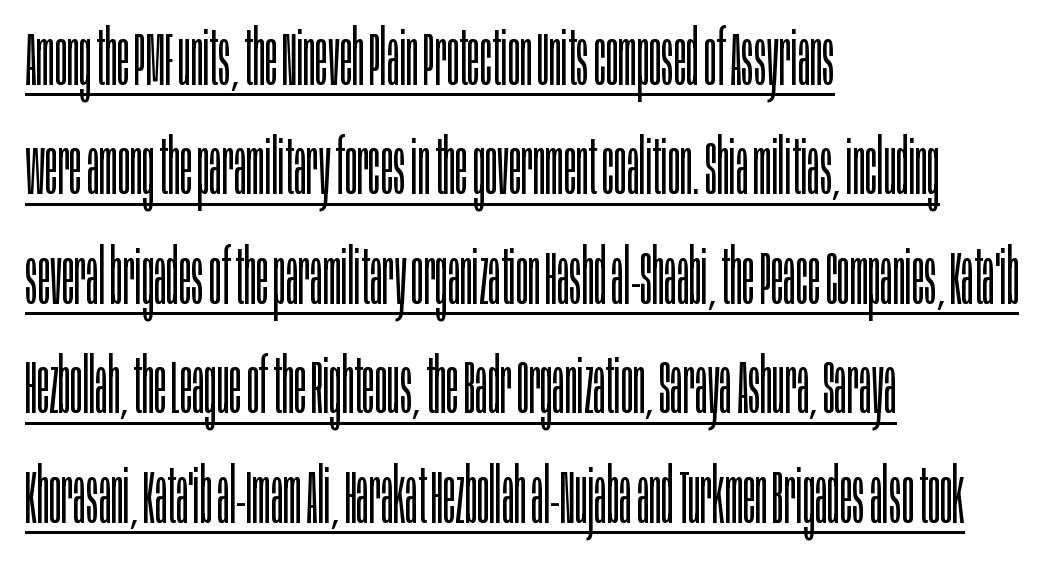
The image shows 75 px light, condensed sans-serif type, upright; set left-aligned, normal line spacing (1.46x), normal letter spacing, underlined; low stroke contrast and a large x-height.
